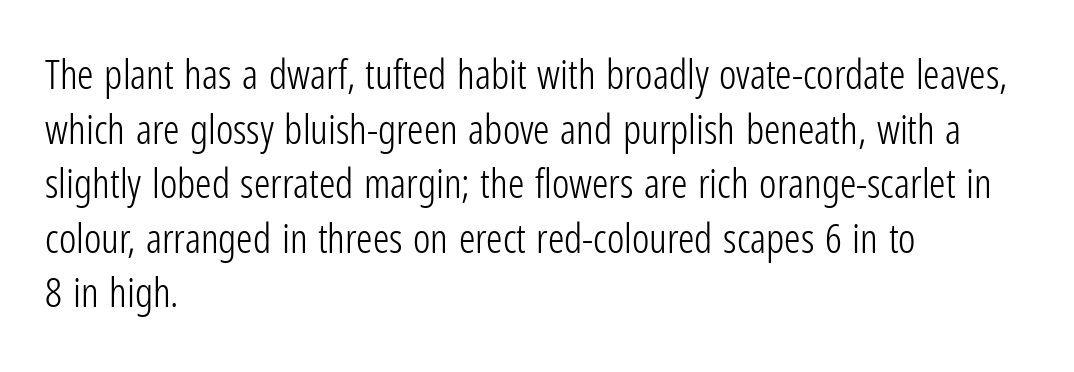
The image shows 41 px light, condensed sans-serif type, upright; set left-aligned, normal line spacing (1.33x), normal letter spacing, not underlined; low stroke contrast and a medium x-height.
